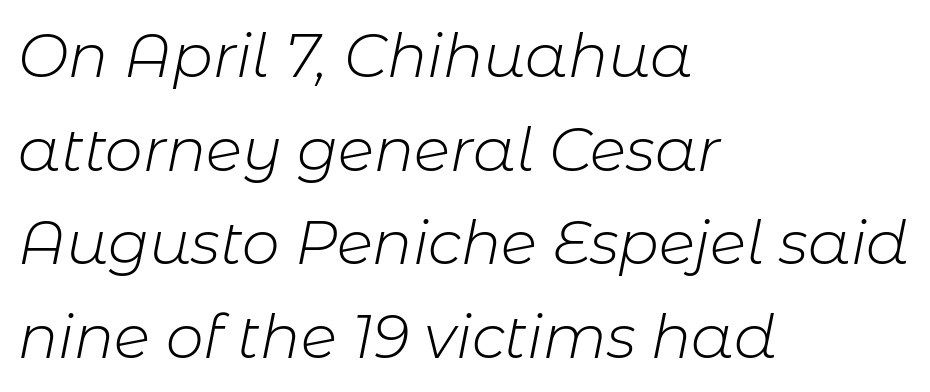
Q: Is the text bold? A: No.
Q: Is the text italic (slanted)? A: Yes, it leans right by about 11 degrees.
Q: Is the text underlined? A: No.
Q: How is the paragraph aligned? A: Left-aligned.
Q: Is the spacing between letters normal or unusually wide? A: Normal.
Q: Is the spacing between lines tight, normal or loose? A: Normal.
Q: Width (condensed, normal, or wide)? A: Normal.
Q: Stroke contrast? A: Low.
Q: x-height? A: Medium.
Q: Monospaced? A: No.
